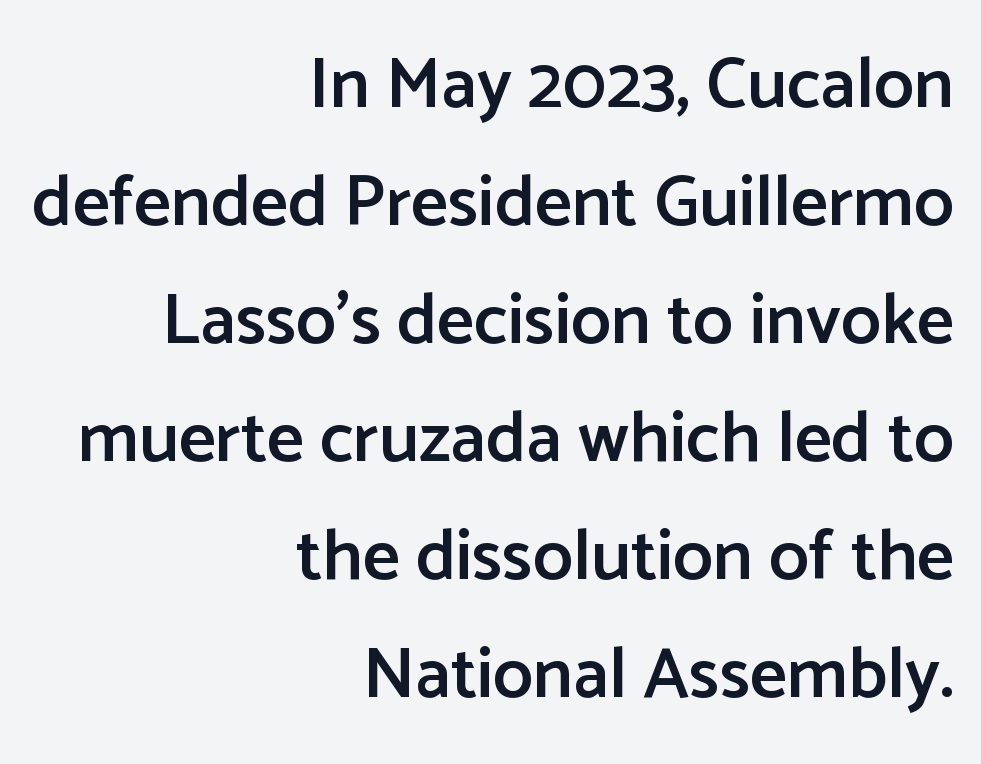
Q: Is the text bold? A: Semi-bold.
Q: Is the text italic (slanted)? A: No, it is upright.
Q: Is the typeface a serif or a sans-serif typeface? A: Sans-serif.
Q: Is the text underlined? A: No.
Q: How is the paragraph aligned? A: Right-aligned.
Q: Is the spacing between letters normal or unusually wide? A: Normal.
Q: Is the spacing between lines tight, normal or loose? A: Normal.
Q: Width (condensed, normal, or wide)? A: Normal.
Q: Stroke contrast? A: Low.
Q: x-height? A: Medium.
Q: Monospaced? A: No.
